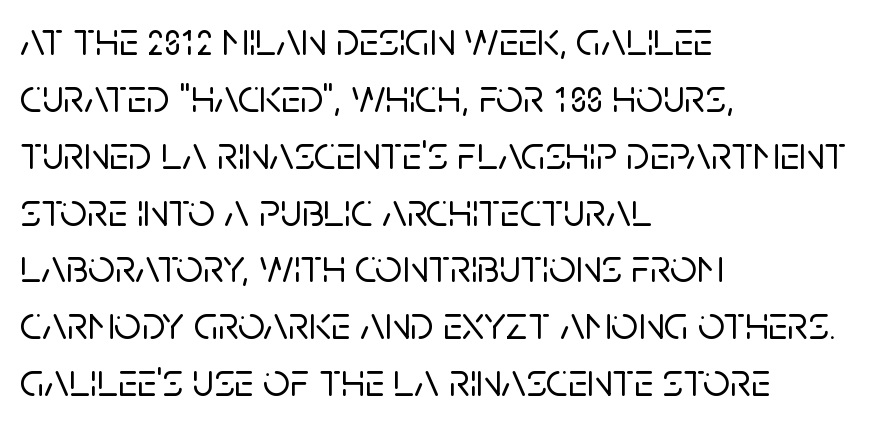
{"serif": "no", "italic": "no", "width": "normal", "stroke_contrast": "low", "x_height": "large", "monospaced": "no", "underline": "no", "align": "left", "line_spacing_ratio": 1.21, "letter_spacing": "normal", "letter_spacing_em": 0.0, "glyph_px": 47}
